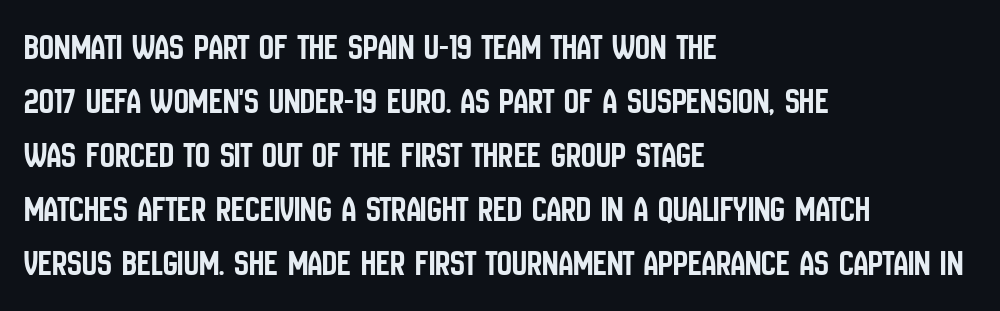
Q: Is the text italic (slanted)? A: No, it is upright.
Q: Is the typeface a serif or a sans-serif typeface? A: Sans-serif.
Q: Is the text underlined? A: No.
Q: How is the paragraph aligned? A: Left-aligned.
Q: Is the spacing between letters normal or unusually wide? A: Normal.
Q: Is the spacing between lines tight, normal or loose? A: Normal.
Q: Width (condensed, normal, or wide)? A: Condensed.
Q: Stroke contrast? A: Low.
Q: x-height? A: Large.
Q: Monospaced? A: No.
